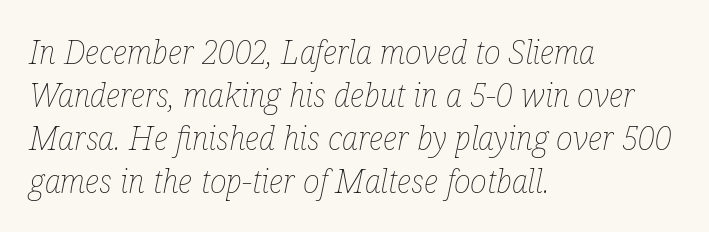
{"italic": "yes", "lean": "right", "slant_degrees": 12, "bold": "no", "weight": "thin", "width": "condensed", "stroke_contrast": "low", "x_height": "medium", "monospaced": "no", "underline": "no", "align": "left", "line_spacing": "normal", "line_spacing_ratio": 1.34, "letter_spacing": "normal", "letter_spacing_em": 0.0, "glyph_px": 32}
